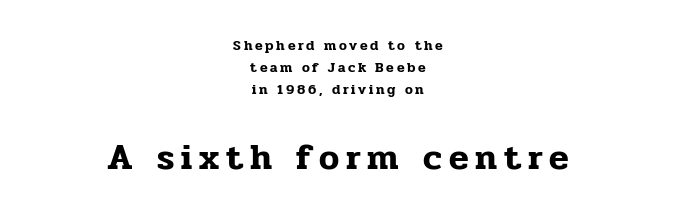
Q: Is the text italic (slanted)? A: No, it is upright.
Q: Is the typeface a serif or a sans-serif typeface? A: Serif.
Q: Is the text underlined? A: No.
Q: How is the paragraph aligned? A: Centered.
Q: Is the spacing between lines tight, normal or loose? A: Normal.
Q: Which block of text is set in a larger size, the first (top) or the second (bottom)? A: The second (bottom) one.
Q: Width (condensed, normal, or wide)? A: Normal.
Q: Stroke contrast? A: Low.
Q: x-height? A: Medium.
Q: Monospaced? A: No.
